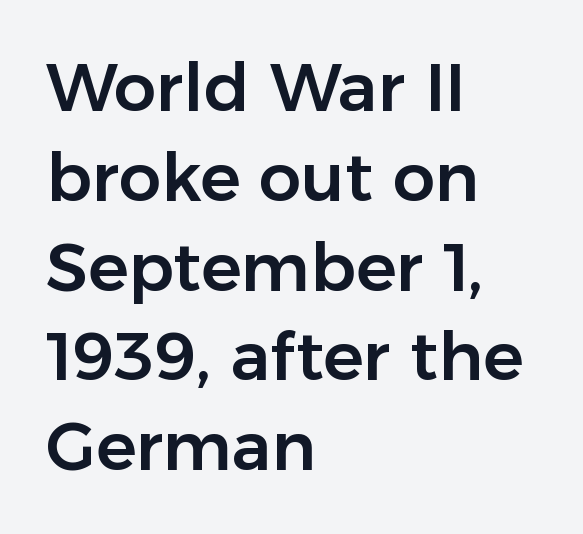
{"serif": "no", "italic": "no", "width": "normal", "stroke_contrast": "low", "x_height": "medium", "monospaced": "no", "underline": "no", "align": "left", "line_spacing": "normal", "line_spacing_ratio": 1.34, "letter_spacing": "normal", "letter_spacing_em": 0.0, "glyph_px": 67}
